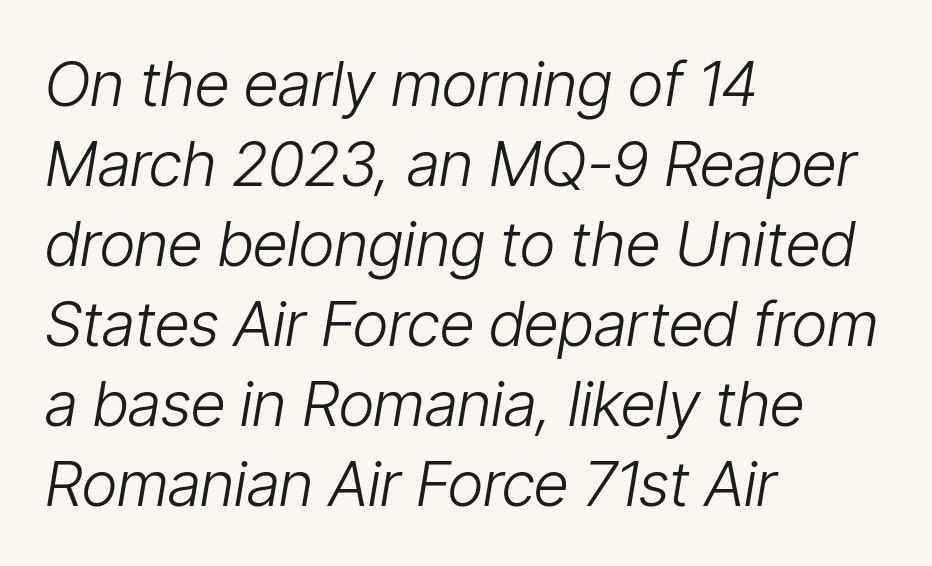
The image shows 62 px light, condensed type, italic (leaning right); set left-aligned, normal line spacing (1.29x), normal letter spacing, not underlined; low stroke contrast and a medium x-height.
